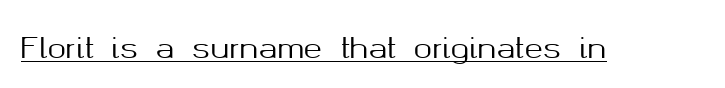
The image shows 28 px sans-serif type, upright; set normal letter spacing, underlined; medium stroke contrast and a medium x-height.
